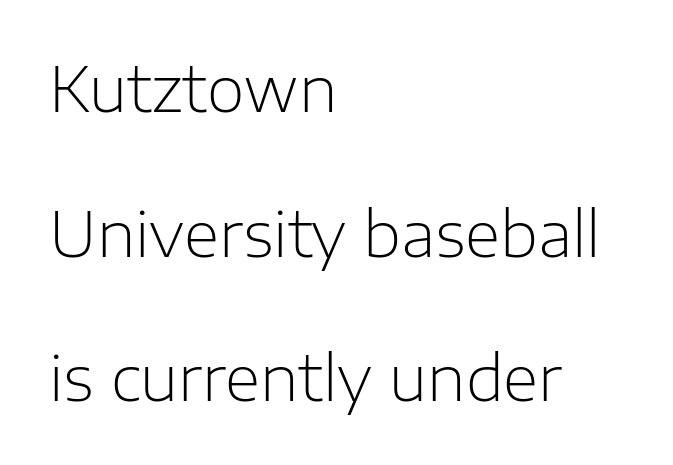
{"serif": "no", "italic": "no", "bold": "no", "weight": "light", "width": "normal", "stroke_contrast": "low", "x_height": "medium", "monospaced": "no", "underline": "no", "align": "left", "line_spacing": "loose", "line_spacing_ratio": 2.37, "letter_spacing": "normal", "letter_spacing_em": 0.0, "glyph_px": 61}
